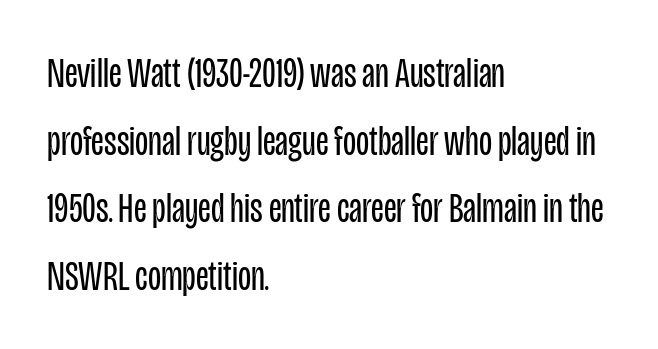
A typesetter would call this leading conventional body-copy spacing. The type sits square on the baseline with zero lean. Here the glyphs are tracked normally, forming tight word shapes. The area under the type is left untouched. Note the varied advance widths — an 'i' is clearly narrower than an 'm'.
